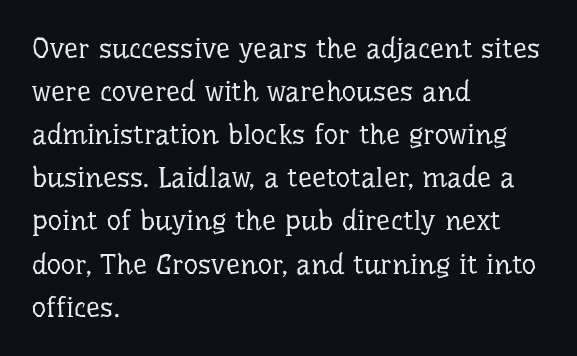
Character widths vary here, with narrow letters taking less room than wide ones. The letterforms sit at book weight or below. This sample uses an upright cut, with every glyph sitting square on the baseline. Between one letter and the next there's only the usual sliver of space.
